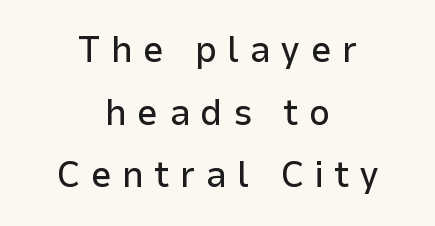
Only glyphs here, with clear space below each row. Is there much room between lines? A standard amount, neither cramped nor airy. The paragraph has two soft edges and a firm central axis. Every character sits straight up, as roman type does. Type style note: lacks serifs.
